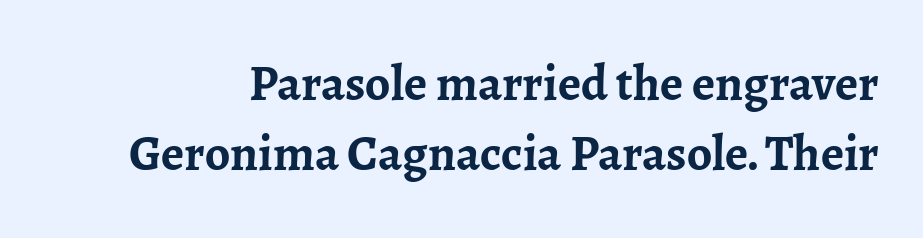
No extra tracking has been applied to these lines. Honestly, the row spacing looks completely unremarkable. The font family rendered here belongs to the serif group. The area under the type is left untouched.
